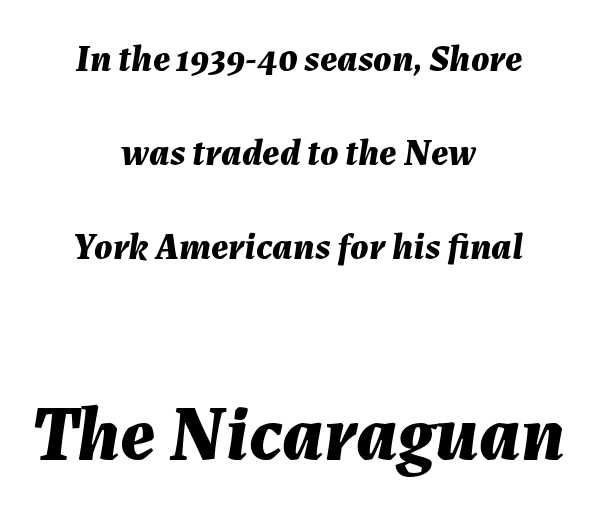
The image shows 77 px bold type, italic (leaning right); set centered, loose line spacing (2.48x), normal letter spacing, not underlined; the second (bottom) block is 2.03x larger; medium stroke contrast and a medium x-height.
